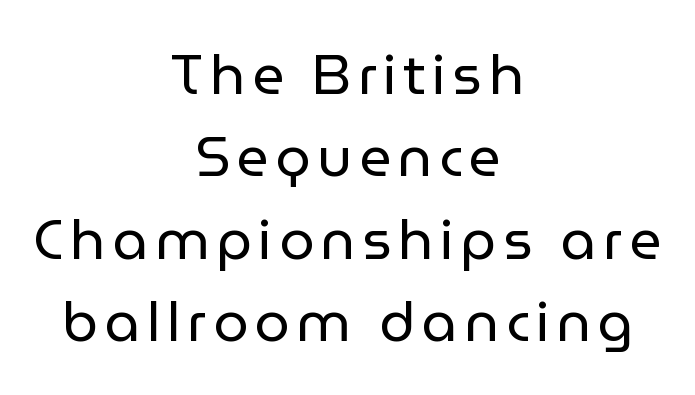
{"serif": "no", "italic": "no", "bold": "no", "weight": "regular", "width": "normal", "stroke_contrast": "low", "x_height": "medium", "monospaced": "no", "underline": "no", "align": "center", "line_spacing": "normal", "line_spacing_ratio": 1.47, "glyph_px": 56}
